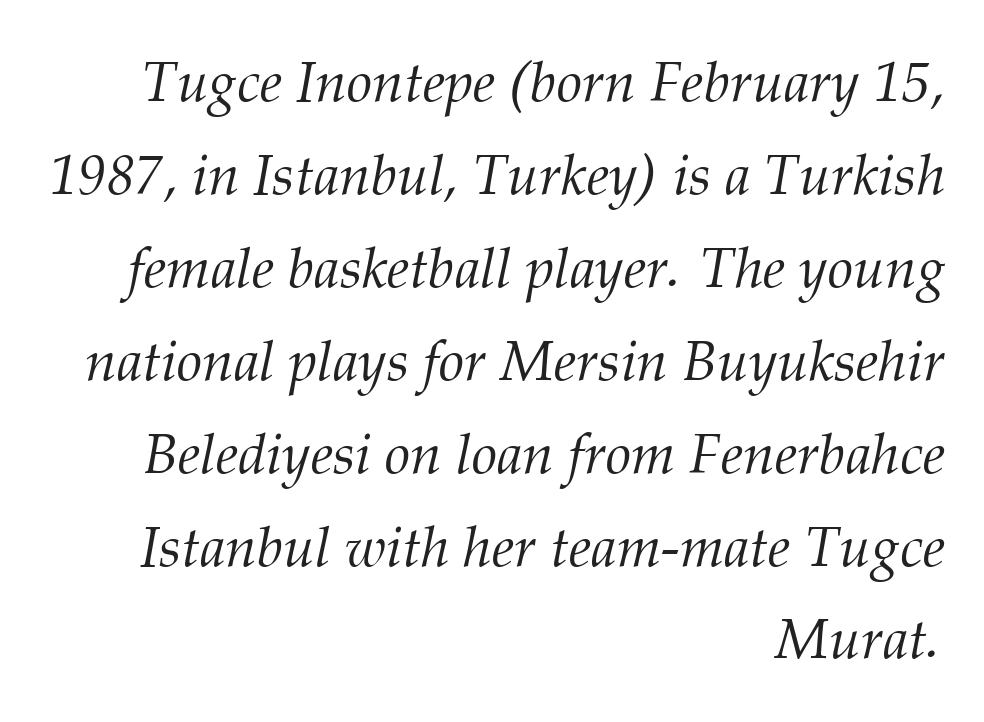
The image shows 57 px light serif type, italic (leaning right); set right-aligned, normal line spacing (1.63x), normal letter spacing, not underlined; medium stroke contrast and a medium x-height.
